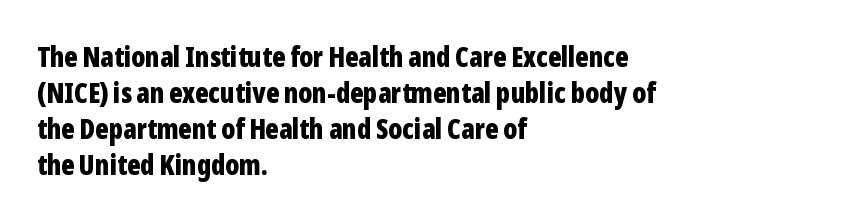
{"serif": "no", "italic": "no", "bold": "yes", "weight": "bold", "width": "condensed", "stroke_contrast": "low", "x_height": "medium", "monospaced": "no", "underline": "no", "align": "left", "line_spacing": "normal", "line_spacing_ratio": 1.28, "letter_spacing": "normal", "letter_spacing_em": 0.0, "glyph_px": 28}
